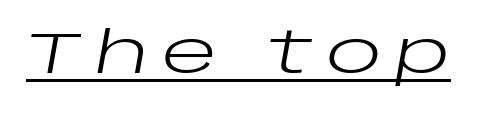
{"italic": "yes", "lean": "right", "slant_degrees": 10, "bold": "no", "weight": "regular", "width": "wide", "stroke_contrast": "low", "x_height": "large", "monospaced": "no", "underline": "yes", "letter_spacing": "wide", "letter_spacing_em": 0.22, "glyph_px": 58}
